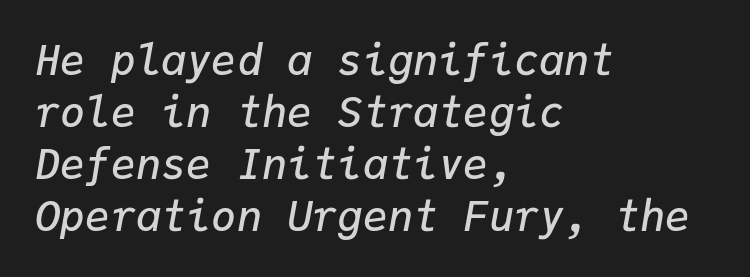
Q: Is the text bold? A: Semi-bold.
Q: Is the text italic (slanted)? A: Yes, it leans right by about 9 degrees.
Q: Is the text underlined? A: No.
Q: How is the paragraph aligned? A: Left-aligned.
Q: Is the spacing between letters normal or unusually wide? A: Normal.
Q: Width (condensed, normal, or wide)? A: Normal.
Q: Stroke contrast? A: Low.
Q: x-height? A: Medium.
Q: Monospaced? A: Yes.
